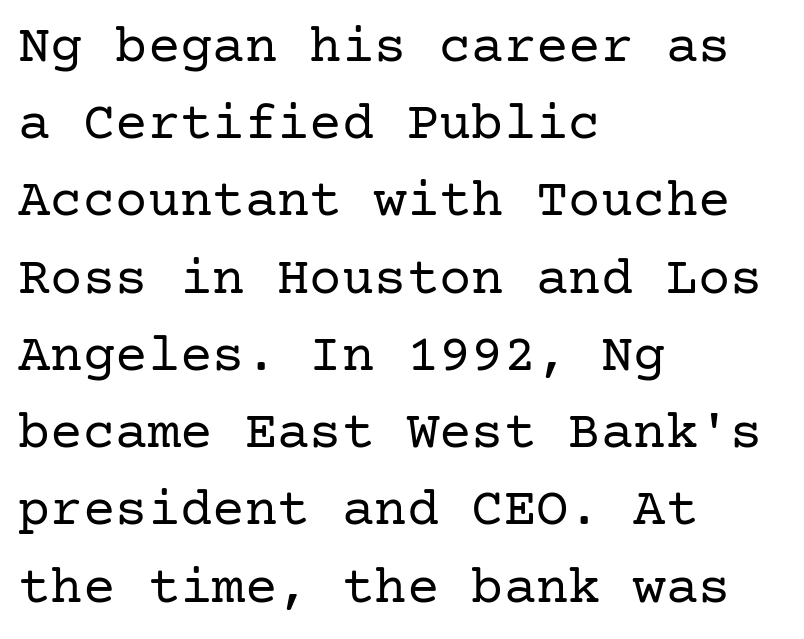
{"serif": "yes", "italic": "no", "bold": "no", "weight": "regular", "width": "normal", "stroke_contrast": "low", "x_height": "medium", "underline": "no", "align": "left", "line_spacing": "normal", "line_spacing_ratio": 1.43, "letter_spacing": "normal", "letter_spacing_em": 0.0, "glyph_px": 54}
